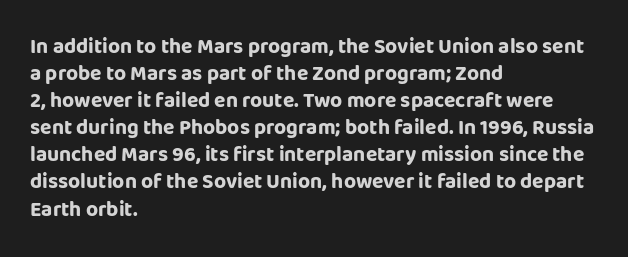
The space directly below the letters is spotless. In terms of leading, this rendering sits right in the middle. Notice how the stems are strictly vertical — no italics here. Honestly, the letter spacing is just normal — you wouldn't notice it. Typesetter's note: full bold, strokes at maximum text heaviness.
